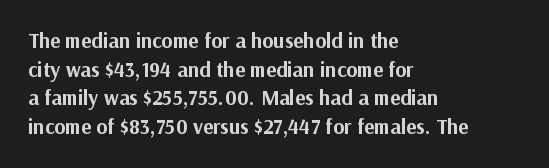
Q: Is the text bold? A: Yes.
Q: Is the text italic (slanted)? A: No, it is upright.
Q: Is the text underlined? A: No.
Q: How is the paragraph aligned? A: Left-aligned.
Q: Is the spacing between letters normal or unusually wide? A: Normal.
Q: Is the spacing between lines tight, normal or loose? A: Normal.
